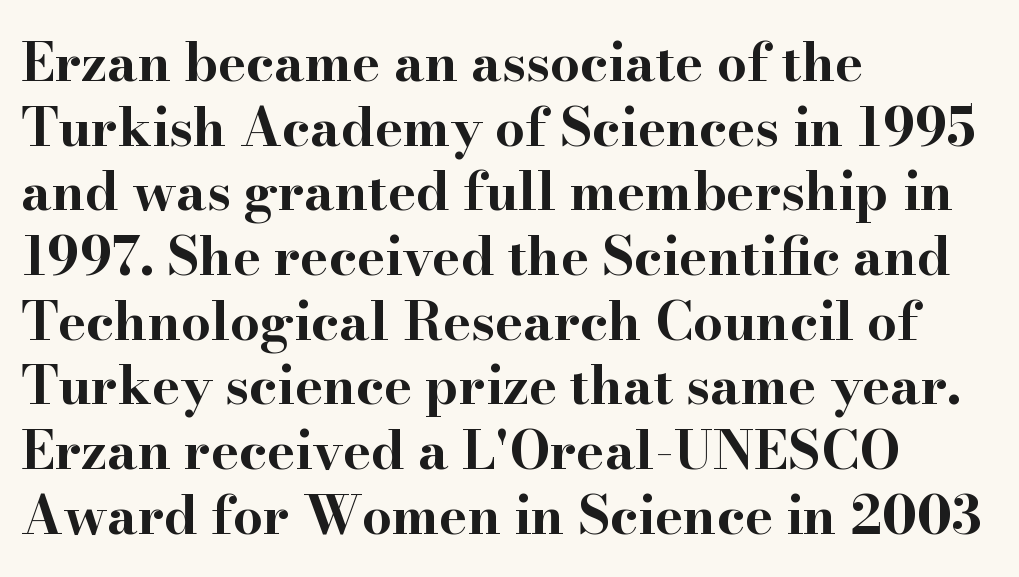
In terms of letterform style, serifs are clearly present. What weight is shown? A full bold with thick strokes. Is the block centered? No — it sits flush against the left margin. The face used here is proportionally spaced, like ordinary book or web type.
